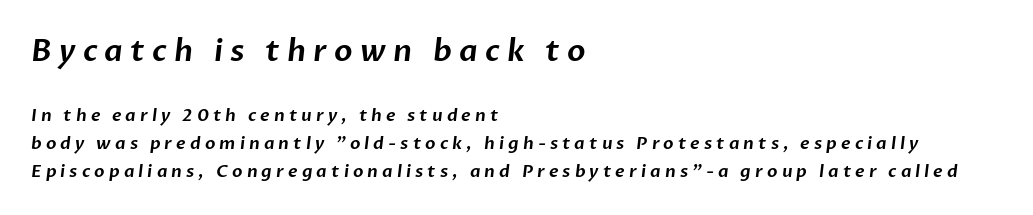
The image shows 30 px sans-serif type; set left-aligned, normal line spacing (1.64x), unusually wide letter spacing (+0.24 em), not underlined; the first (top) block is 1.76x larger; low stroke contrast and a medium x-height.
